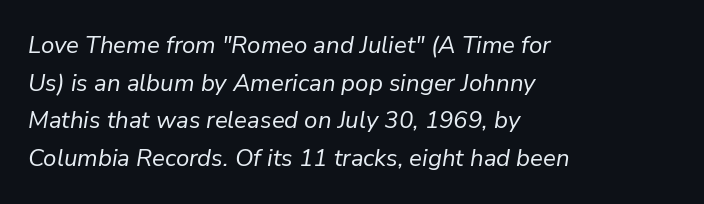
The image shows 24 px text type, italic (leaning right); set left-aligned, normal line spacing (1.57x), normal letter spacing, not underlined.
